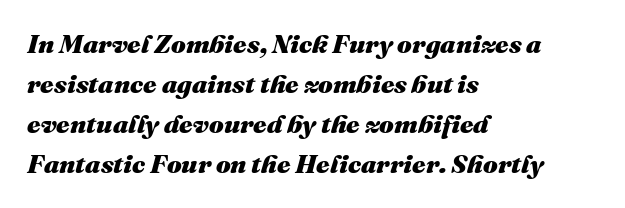
Every row of glyphs begins at an identical x-position on the left. The area under the type is left untouched. Letter spacing: default. Pretty heavy lettering here — definitely bold.
